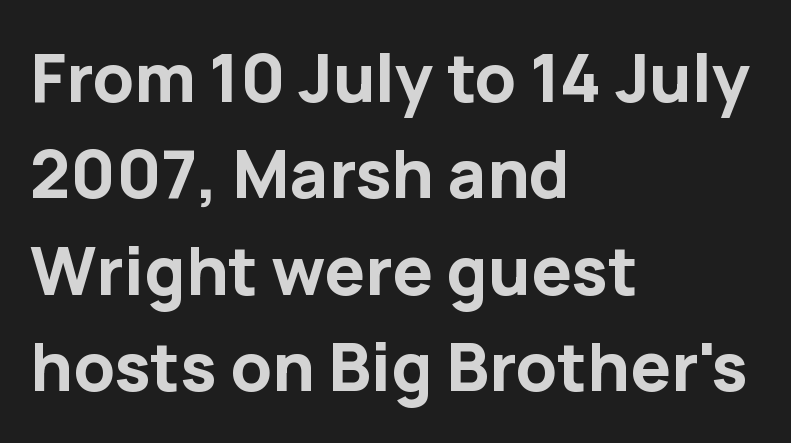
Q: Is the text bold? A: Yes.
Q: Is the text italic (slanted)? A: No, it is upright.
Q: Is the typeface a serif or a sans-serif typeface? A: Sans-serif.
Q: Is the text underlined? A: No.
Q: How is the paragraph aligned? A: Left-aligned.
Q: Is the spacing between letters normal or unusually wide? A: Normal.
Q: Is the spacing between lines tight, normal or loose? A: Normal.
Q: Width (condensed, normal, or wide)? A: Normal.
Q: Stroke contrast? A: Low.
Q: x-height? A: Medium.
Q: Monospaced? A: No.
